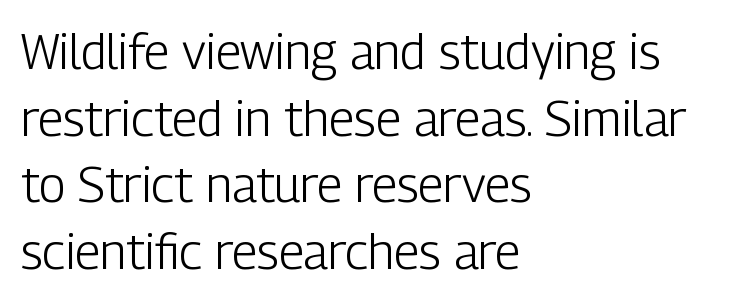
The words here are not underlined. Every character sits straight up, as roman type does. Is this a fixed-width face? No — the glyphs have proportional, varying widths. Quick note: interline space is typical. Heft: none added — not bold.
